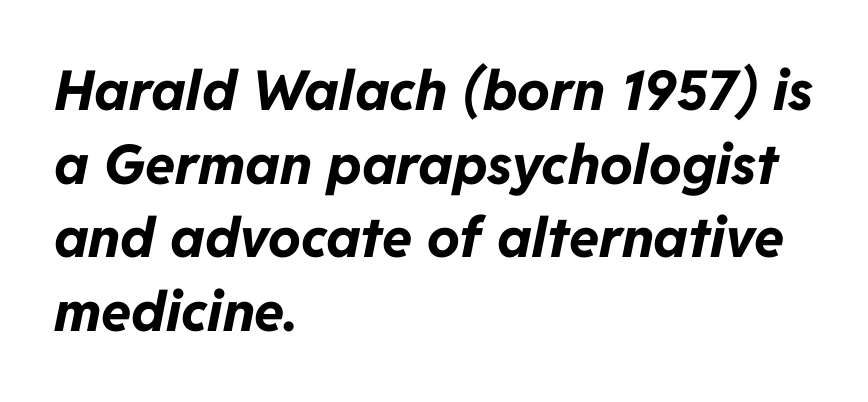
{"italic": "yes", "lean": "right", "slant_degrees": 11, "bold": "yes", "weight": "bold", "width": "normal", "stroke_contrast": "low", "x_height": "medium", "monospaced": "no", "underline": "no", "align": "left", "line_spacing": "normal", "line_spacing_ratio": 1.34, "letter_spacing": "normal", "letter_spacing_em": 0.0, "glyph_px": 55}
